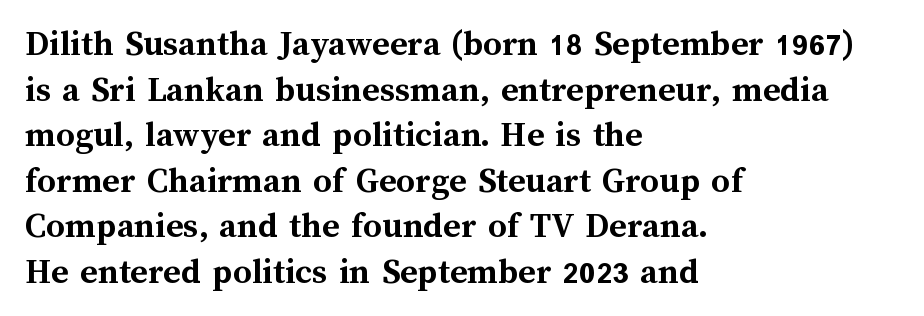
{"italic": "no", "bold": "yes", "weight": "semibold", "width": "normal", "stroke_contrast": "medium", "x_height": "medium", "monospaced": "no", "underline": "no", "align": "left", "line_spacing_ratio": 1.23, "letter_spacing": "normal", "letter_spacing_em": 0.0, "glyph_px": 37}
